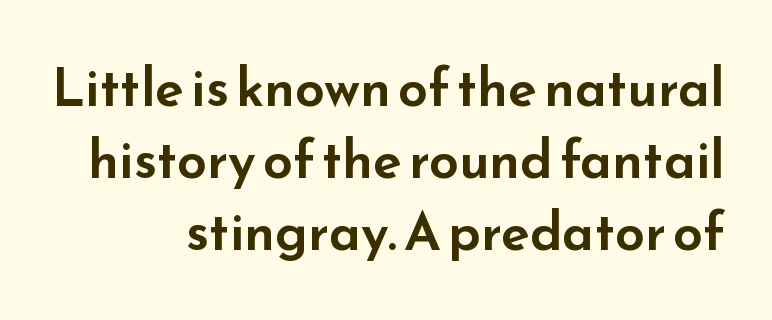
{"serif": "no", "italic": "no", "width": "wide", "stroke_contrast": "low", "x_height": "small", "monospaced": "no", "underline": "no", "align": "right", "line_spacing": "normal", "line_spacing_ratio": 1.36, "letter_spacing": "normal", "letter_spacing_em": 0.0, "glyph_px": 53}
